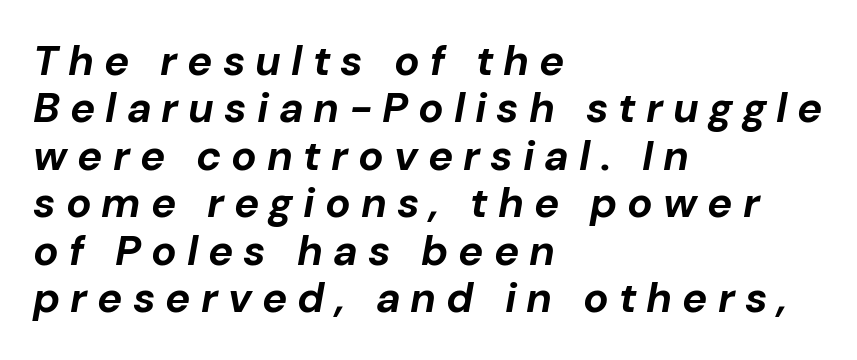
Q: Is the text bold? A: Yes.
Q: Is the text italic (slanted)? A: Yes, it leans right by about 10 degrees.
Q: Is the text underlined? A: No.
Q: How is the paragraph aligned? A: Left-aligned.
Q: Is the spacing between letters normal or unusually wide? A: Unusually wide.
Q: Is the spacing between lines tight, normal or loose? A: Tight.
Q: Width (condensed, normal, or wide)? A: Normal.
Q: Stroke contrast? A: Low.
Q: x-height? A: Medium.
Q: Monospaced? A: No.
